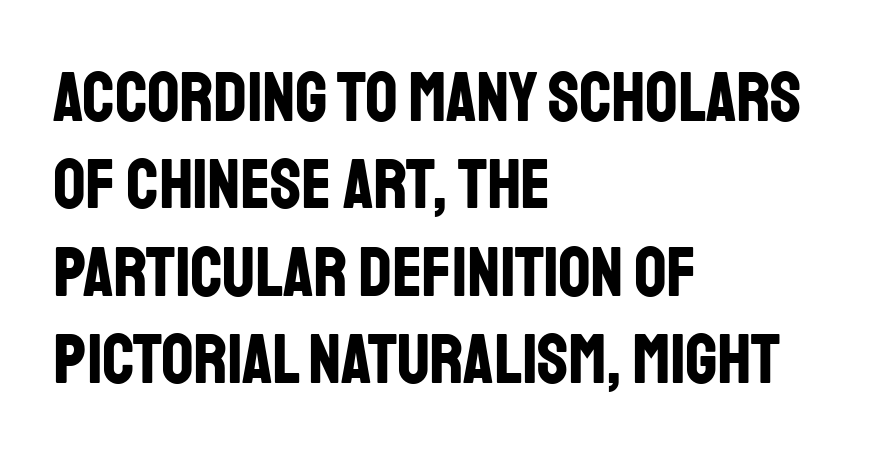
The font is running at its bold setting. Nobody drew a line under any word here. Serif or sans? Sans — the stroke terminals are bare. This sample uses an upright cut, with every glyph sitting square on the baseline. Each letter keeps its own natural width here, so spacing adapts to shape. Horizontal alignment here is leftward, the default for most running prose.
